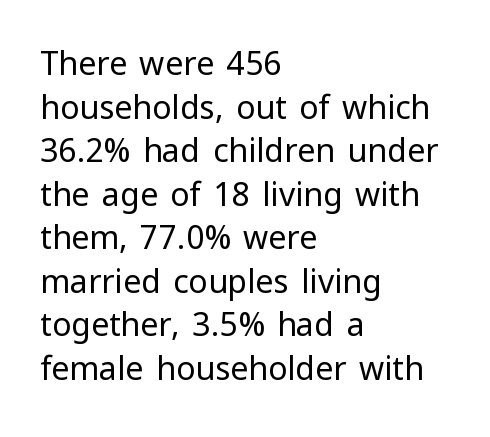
Counters stay open thanks to moderate or lighter strokes. Leading: standard. Reading down the block, your eye returns to a fixed left position each line. It's the straight-up-and-down kind of type.
